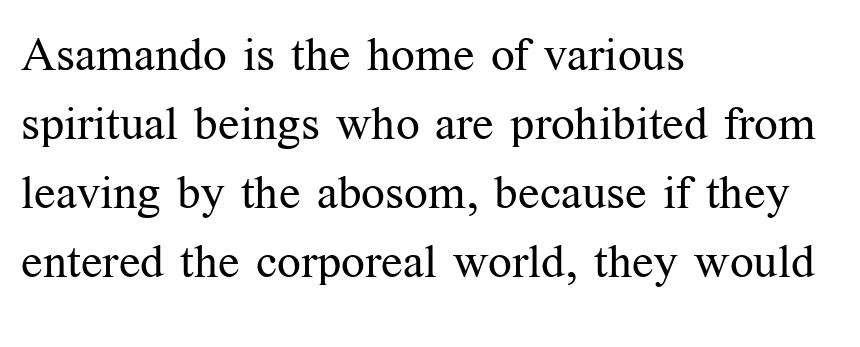
Typeset ragged right — the left edge is the straight one. A light-to-regular cut is what we see here. Look at the tracking — it's just the regular setting, nothing added. You can tell from the footed stems that serif type was used. Posture: vertical. Only glyphs here, with clear space below each row.
